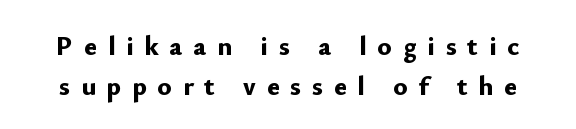
Q: Is the text bold? A: Yes.
Q: Is the text italic (slanted)? A: No, it is upright.
Q: Is the text underlined? A: No.
Q: Is the spacing between letters normal or unusually wide? A: Unusually wide.
Q: Is the spacing between lines tight, normal or loose? A: Normal.
